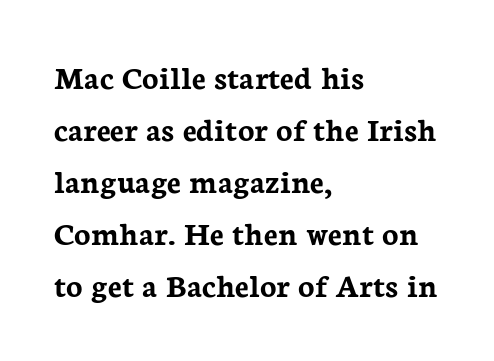
{"serif": "yes", "italic": "no", "bold": "yes", "weight": "semibold", "width": "normal", "stroke_contrast": "low", "x_height": "medium", "monospaced": "no", "underline": "no", "align": "left", "line_spacing": "normal", "line_spacing_ratio": 1.53, "letter_spacing": "normal", "letter_spacing_em": 0.0, "glyph_px": 34}
